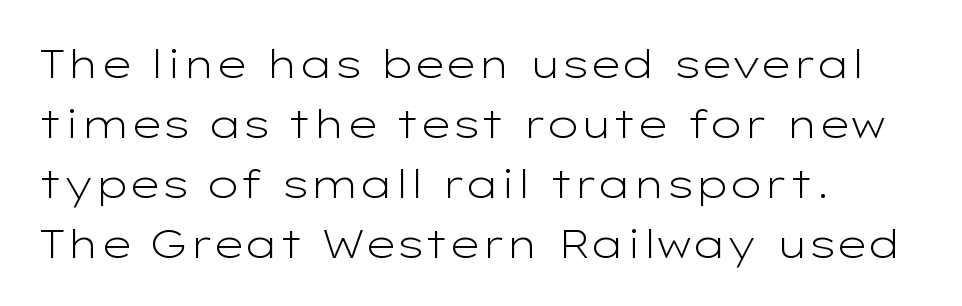
Note the varied advance widths — an 'i' is clearly narrower than an 'm'. This is the regular roman posture of the typeface. This rendering features lettering with no underline. The vertical gap from one line to the next is medium. A typesetter would label this face a sans.
